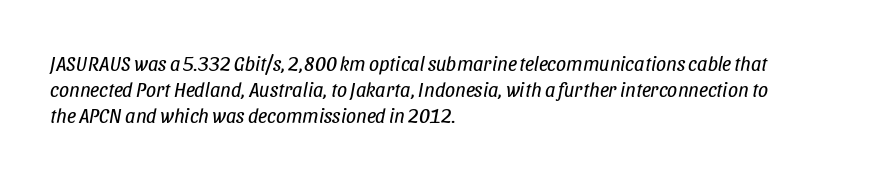
Q: Is the text bold? A: No.
Q: Is the text italic (slanted)? A: Yes, it leans right by about 11 degrees.
Q: Is the text underlined? A: No.
Q: How is the paragraph aligned? A: Left-aligned.
Q: Is the spacing between letters normal or unusually wide? A: Normal.
Q: Is the spacing between lines tight, normal or loose? A: Normal.
